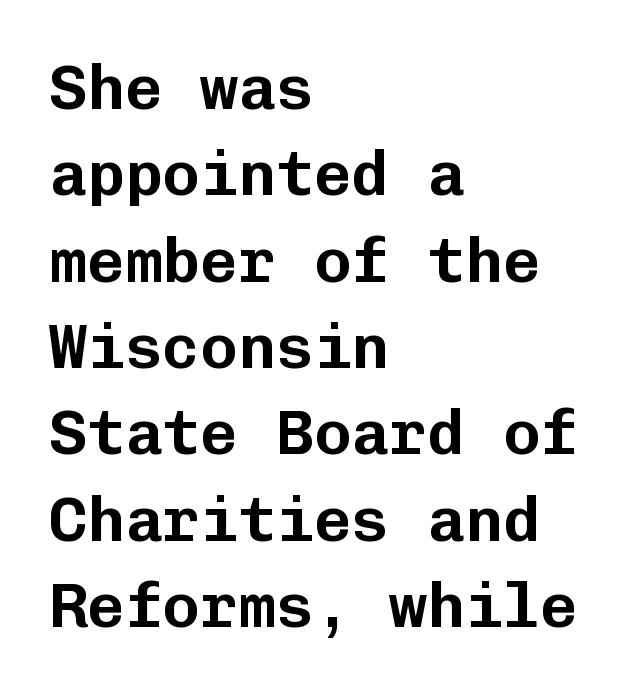
Q: Is the text italic (slanted)? A: No, it is upright.
Q: Is the typeface a serif or a sans-serif typeface? A: Sans-serif.
Q: Is the text underlined? A: No.
Q: How is the paragraph aligned? A: Left-aligned.
Q: Is the spacing between letters normal or unusually wide? A: Normal.
Q: Is the spacing between lines tight, normal or loose? A: Normal.
Q: Width (condensed, normal, or wide)? A: Normal.
Q: Stroke contrast? A: Low.
Q: x-height? A: Medium.
Q: Monospaced? A: Yes.
